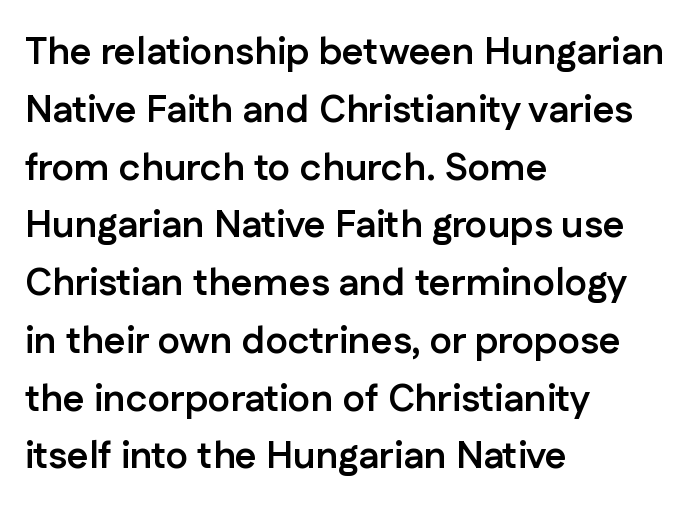
The image shows 38 px semibold sans-serif type, upright; set left-aligned, normal line spacing (1.52x), normal letter spacing, not underlined; low stroke contrast and a medium x-height.
